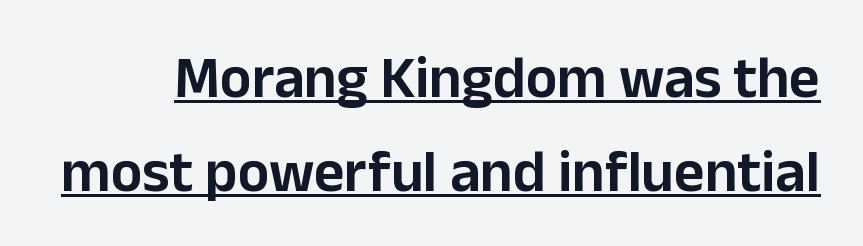
Q: Is the text italic (slanted)? A: No, it is upright.
Q: Is the typeface a serif or a sans-serif typeface? A: Sans-serif.
Q: Is the text underlined? A: Yes.
Q: Is the spacing between letters normal or unusually wide? A: Normal.
Q: Is the spacing between lines tight, normal or loose? A: Normal.
Q: Width (condensed, normal, or wide)? A: Normal.
Q: Stroke contrast? A: Low.
Q: x-height? A: Medium.
Q: Monospaced? A: No.
